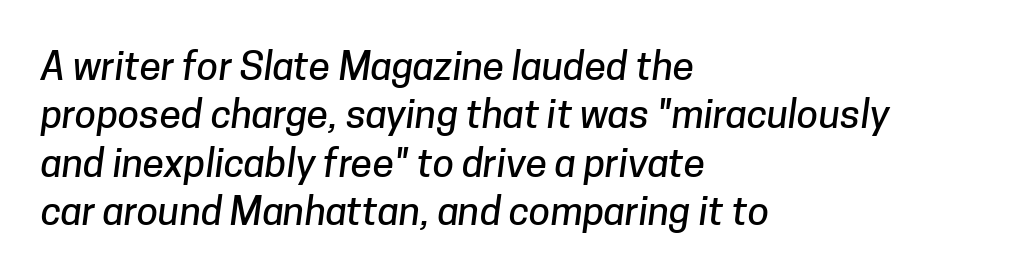
Q: Is the typeface a serif or a sans-serif typeface? A: Sans-serif.
Q: Is the text underlined? A: No.
Q: How is the paragraph aligned? A: Left-aligned.
Q: Is the spacing between letters normal or unusually wide? A: Normal.
Q: Width (condensed, normal, or wide)? A: Normal.
Q: Stroke contrast? A: Low.
Q: x-height? A: Medium.
Q: Monospaced? A: No.
